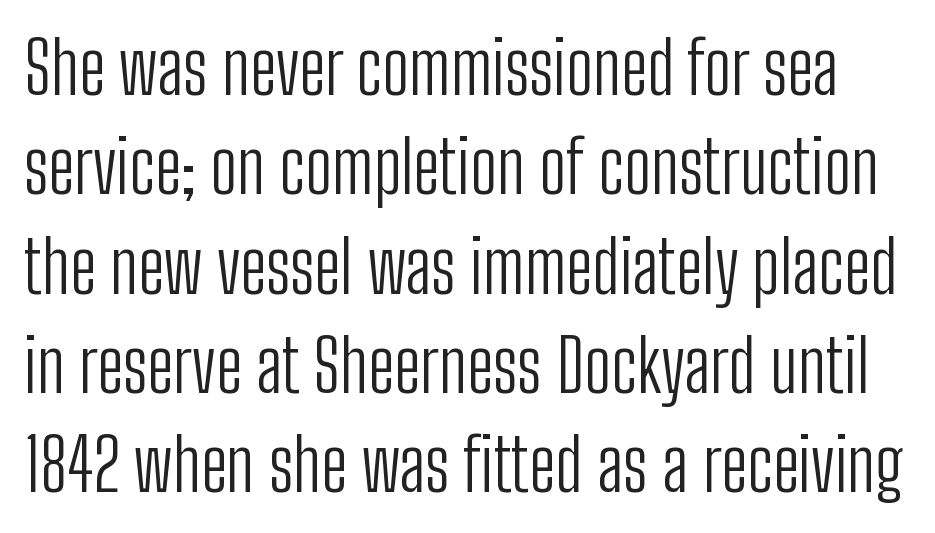
{"serif": "no", "italic": "no", "bold": "no", "weight": "light", "width": "condensed", "stroke_contrast": "low", "x_height": "medium", "monospaced": "no", "underline": "no", "line_spacing": "normal", "line_spacing_ratio": 1.38, "letter_spacing": "normal", "letter_spacing_em": 0.0, "glyph_px": 72}
